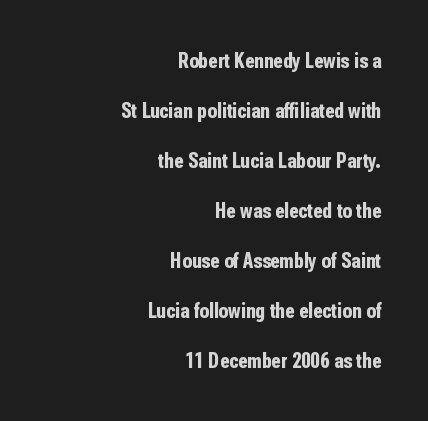
Q: Is the text bold? A: Yes.
Q: Is the text italic (slanted)? A: No, it is upright.
Q: Is the text underlined? A: No.
Q: How is the paragraph aligned? A: Right-aligned.
Q: Is the spacing between letters normal or unusually wide? A: Normal.
Q: Is the spacing between lines tight, normal or loose? A: Loose.
